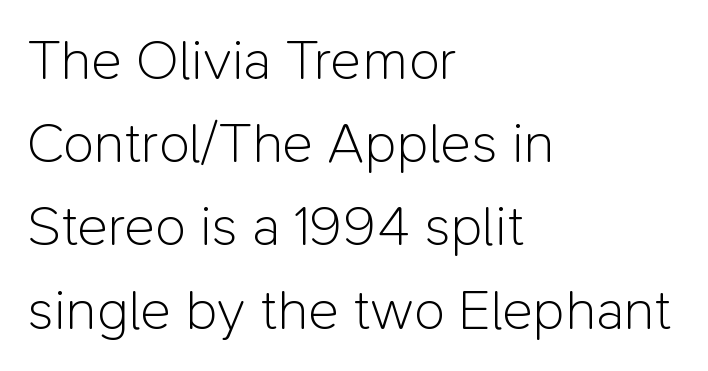
Q: Is the text bold? A: No.
Q: Is the text italic (slanted)? A: No, it is upright.
Q: Is the typeface a serif or a sans-serif typeface? A: Sans-serif.
Q: Is the text underlined? A: No.
Q: How is the paragraph aligned? A: Left-aligned.
Q: Is the spacing between letters normal or unusually wide? A: Normal.
Q: Is the spacing between lines tight, normal or loose? A: Normal.
Q: Width (condensed, normal, or wide)? A: Normal.
Q: Stroke contrast? A: Low.
Q: x-height? A: Medium.
Q: Monospaced? A: No.
